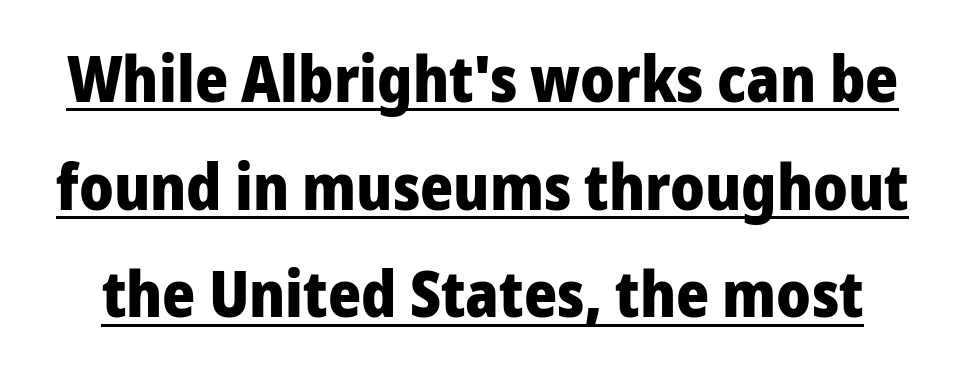
The type is set solid horizontally, with unmodified tracking. The letters carry no serifs — their stems end cleanly without finishing strokes. A dark, heavy texture on the line: the type is bold. Looks like regular typesetting: each glyph gets only the width it needs. Descenders here cross a horizontal rule under the line.
